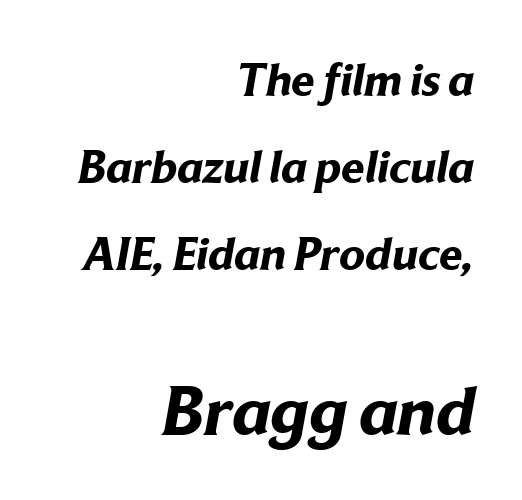
This is heavy type, rendered in bold. Does the bottom block carry the larger type? Yes, it does. In terms of letterspacing, this is plain default setting. The rendering uses natural spacing where letterforms have individual widths.
